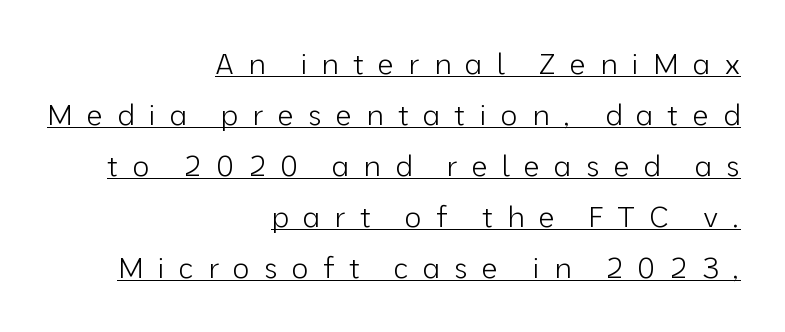
The image shows 29 px light sans-serif type, upright; set right-aligned, line spacing 1.76x, unusually wide letter spacing (+0.48 em), underlined; low stroke contrast and a medium x-height.
